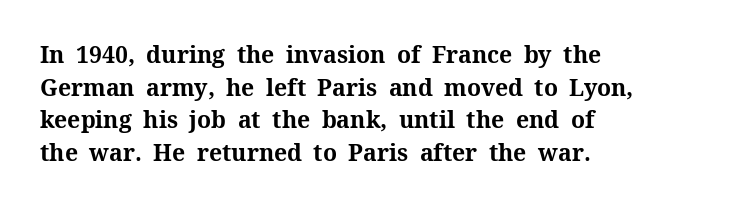
Here the glyphs are tracked normally, forming tight word shapes. One-word summary of the alignment: left. In terms of posture, this sample is upright. Notice how thick the strokes are: this is what a full bold looks like. The lines sit at an ordinary, default distance from one another.
